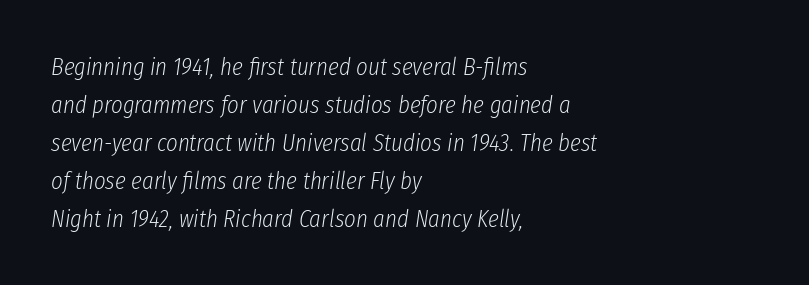
The image shows 25 px text type, italic (leaning right); set left-aligned, normal line spacing (1.52x), normal letter spacing, not underlined.
